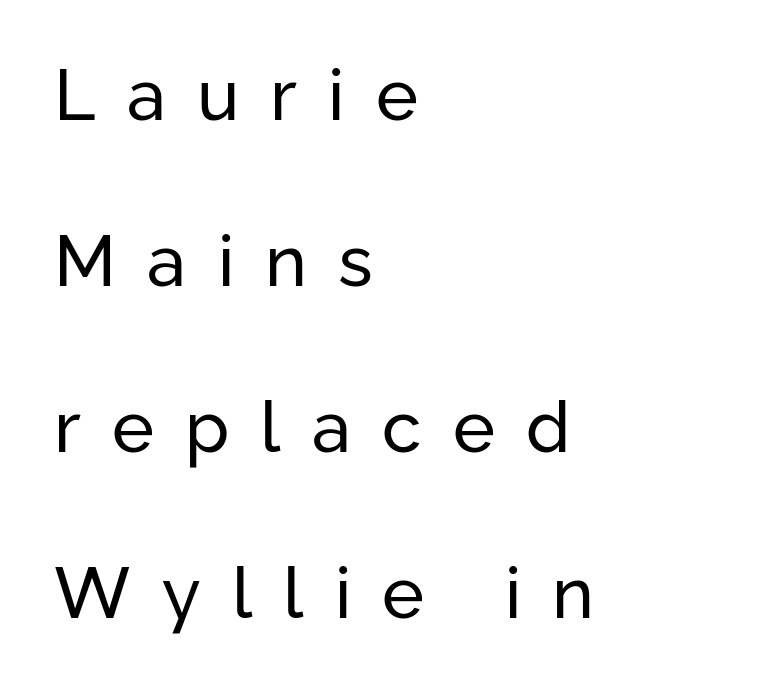
{"serif": "no", "italic": "no", "bold": "no", "weight": "regular", "width": "normal", "stroke_contrast": "low", "x_height": "medium", "monospaced": "no", "underline": "no", "align": "left", "line_spacing": "loose", "line_spacing_ratio": 2.34, "letter_spacing": "wide", "letter_spacing_em": 0.44, "glyph_px": 71}
